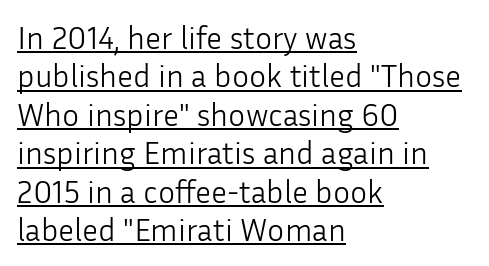
{"serif": "no", "italic": "no", "bold": "no", "weight": "light", "width": "normal", "stroke_contrast": "low", "x_height": "medium", "monospaced": "no", "underline": "yes", "align": "left", "line_spacing_ratio": 1.2, "letter_spacing": "normal", "letter_spacing_em": 0.0, "glyph_px": 32}
